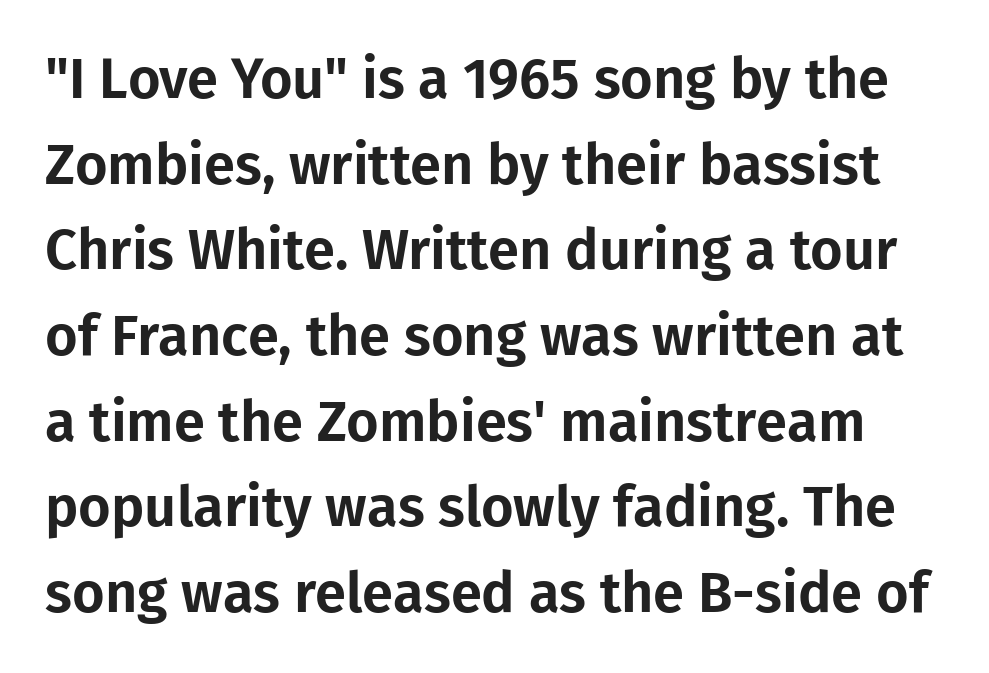
The type family on display is of the sans-serif kind. Descender tails drop into unmarked territory. Between one letter and the next there's only the usual sliver of space. Regarding leading, the lines here are spaced in the standard way.
